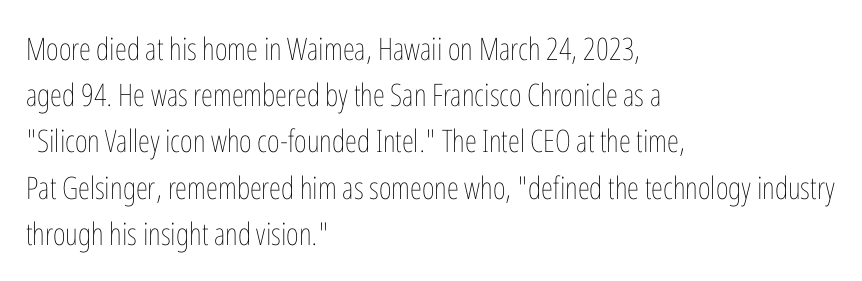
{"italic": "no", "bold": "no", "weight": "thin", "width": "condensed", "stroke_contrast": "low", "x_height": "medium", "monospaced": "no", "underline": "no", "align": "left", "line_spacing": "normal", "line_spacing_ratio": 1.49, "letter_spacing": "normal", "letter_spacing_em": 0.0, "glyph_px": 31}
